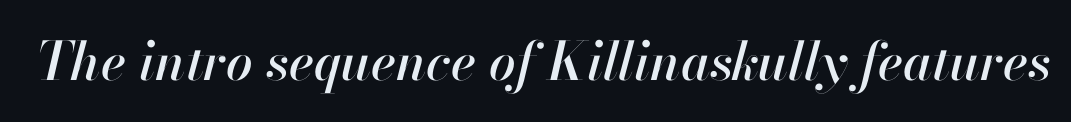
The image shows 53 px text type, italic (leaning right); set normal letter spacing, not underlined; high stroke contrast and a small x-height.
